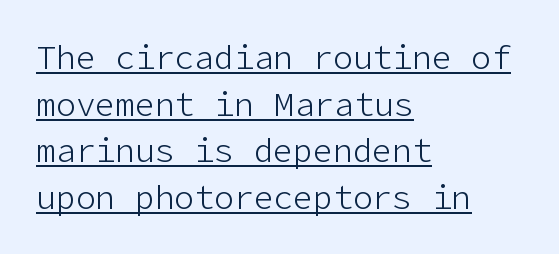
Letterform terminals end flat and unadorned throughout the passage. Every word sits above its own underline. This sample uses plain, unmodified letter spacing. Rows of type keep a routine distance in the vertical direction.
